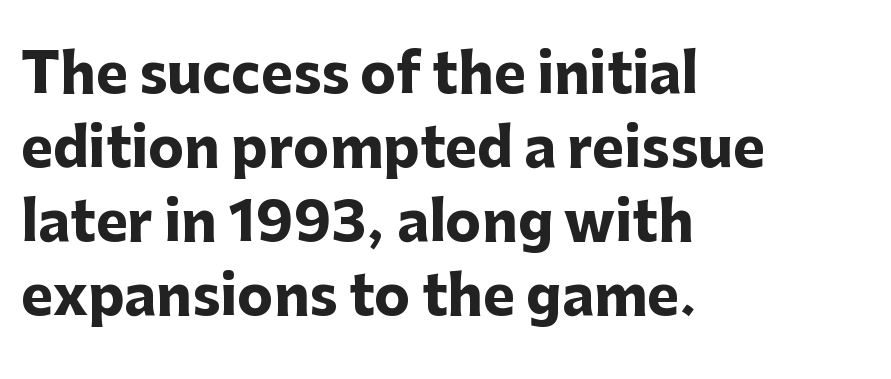
The image shows 54 px heavy sans-serif type, upright; set left-aligned, normal line spacing (1.37x), normal letter spacing, not underlined; low stroke contrast and a medium x-height.
